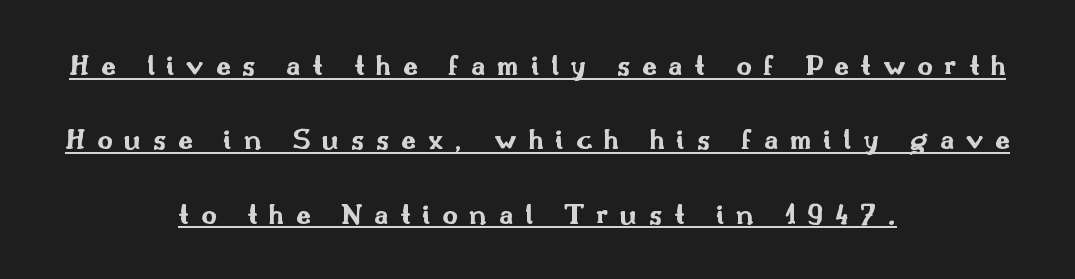
Q: Is the text bold? A: Yes.
Q: Is the text italic (slanted)? A: No, it is upright.
Q: Is the typeface a serif or a sans-serif typeface? A: Sans-serif.
Q: Is the text underlined? A: Yes.
Q: How is the paragraph aligned? A: Centered.
Q: Is the spacing between letters normal or unusually wide? A: Unusually wide.
Q: Is the spacing between lines tight, normal or loose? A: Loose.
Q: Width (condensed, normal, or wide)? A: Wide.
Q: Stroke contrast? A: Medium.
Q: x-height? A: Small.
Q: Monospaced? A: No.
